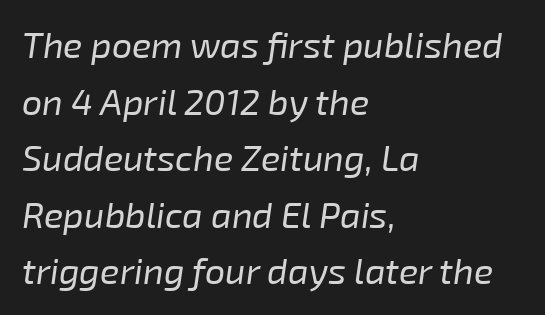
Q: Is the text bold? A: No.
Q: Is the text italic (slanted)? A: Yes, it leans right by about 8 degrees.
Q: Is the text underlined? A: No.
Q: How is the paragraph aligned? A: Left-aligned.
Q: Is the spacing between letters normal or unusually wide? A: Normal.
Q: Is the spacing between lines tight, normal or loose? A: Normal.
Q: Width (condensed, normal, or wide)? A: Normal.
Q: Stroke contrast? A: Low.
Q: x-height? A: Medium.
Q: Monospaced? A: No.
